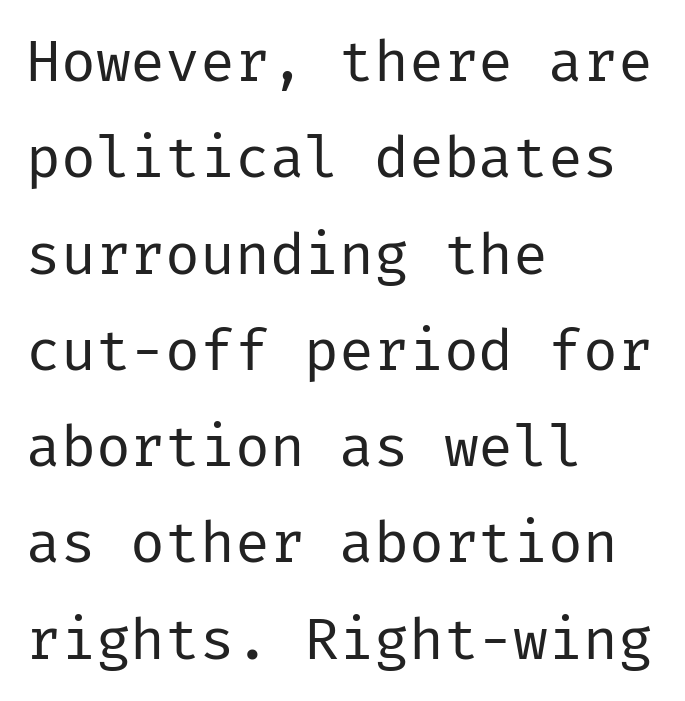
Is the stroke heavy? The answer is a plain regular-or-lighter. The rows are spaced the way most documents space them. Glyph-to-glyph distance matches everyday printed text. Honestly, there is no underline to notice here at all. Tall strokes in this sample are plumb rather than angled. The lines in this sample share a left origin and differ only in where they stop.
